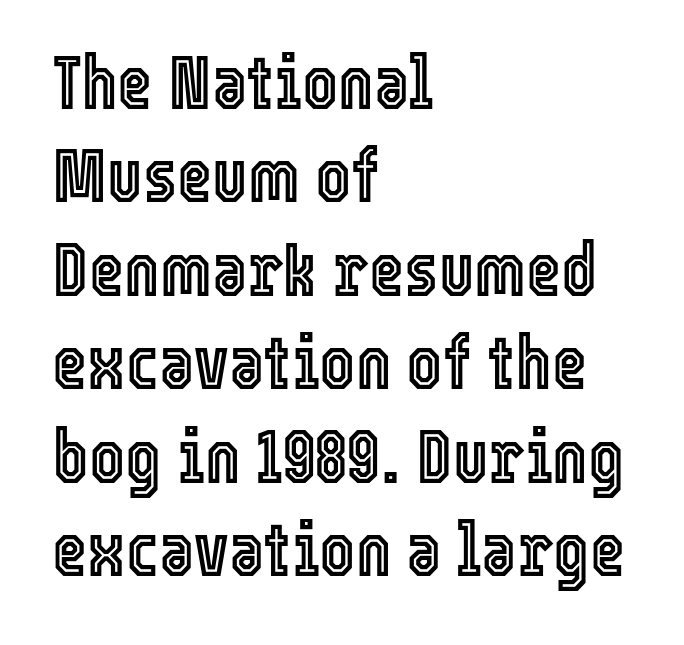
The image shows 76 px condensed type, upright; set left-aligned, line spacing 1.23x, normal letter spacing, not underlined; a medium x-height.
